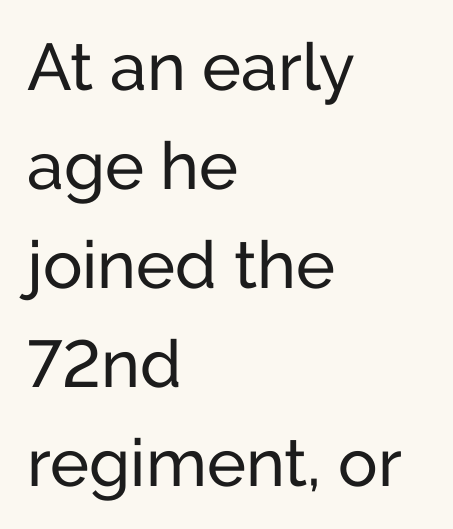
Any mark beneath the type? The region is blank. You could not count columns in this text — the font is proportionally spaced. The font sits on the lighter half of the weight spectrum, regular included. The rendering shows plain stroke endings on the letterforms — a sans-serif design. Here the glyphs are tracked normally, forming tight word shapes. The lines are quadded left.
